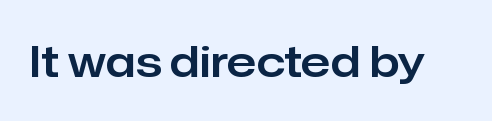
Q: Is the text italic (slanted)? A: No, it is upright.
Q: Is the typeface a serif or a sans-serif typeface? A: Sans-serif.
Q: Is the text underlined? A: No.
Q: Is the spacing between letters normal or unusually wide? A: Normal.
Q: Width (condensed, normal, or wide)? A: Normal.
Q: Stroke contrast? A: Low.
Q: x-height? A: Medium.
Q: Monospaced? A: No.
